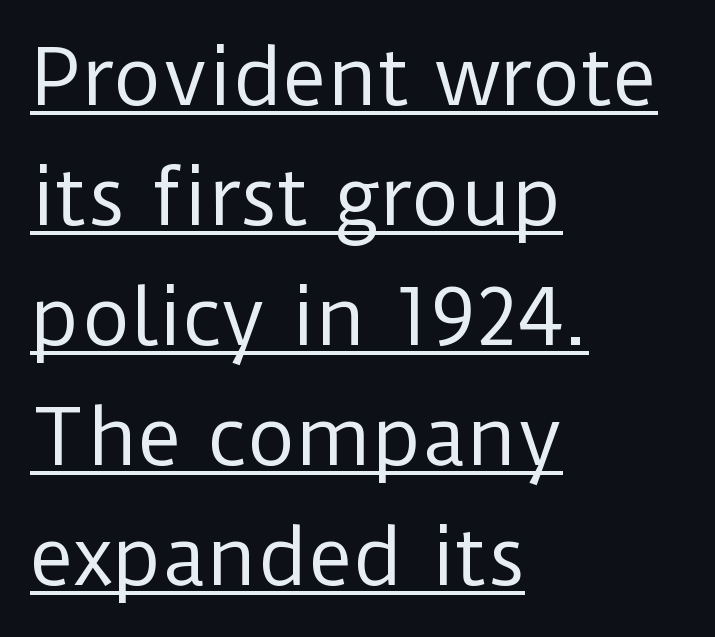
What kind of face is this? One without serifs — a sans. The rendering uses the underline text-decoration. The rendering uses natural spacing where letterforms have individual widths. Weight: regular or lighter. Caption: standard tracking, unaltered. Alignment: flush left.
